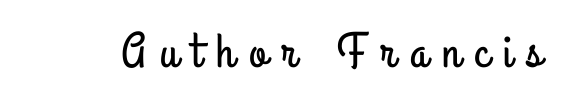
{"serif": "no", "italic": "no", "width": "condensed", "stroke_contrast": "low", "x_height": "small", "monospaced": "no", "underline": "no", "letter_spacing": "wide", "letter_spacing_em": 0.3, "glyph_px": 49}
